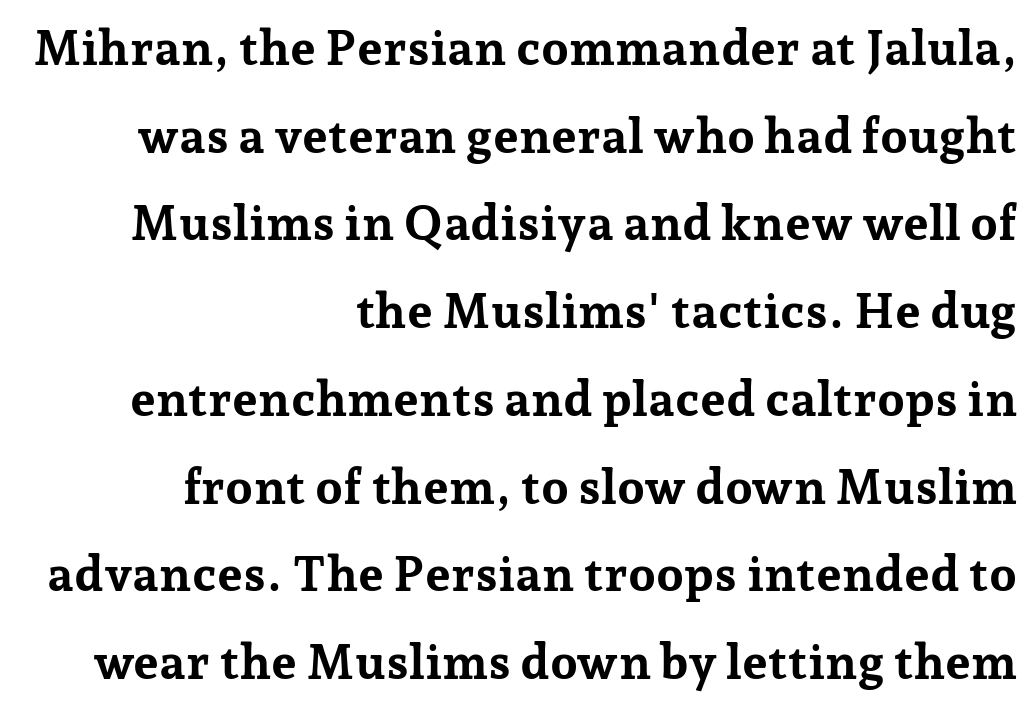
The font's upright variant was chosen for this text. Which margin do the lines hug? The right one — the left edge is uneven. These lines carry a lot of weight — the face is fully bold. In terms of letterspacing, this is plain default setting.
